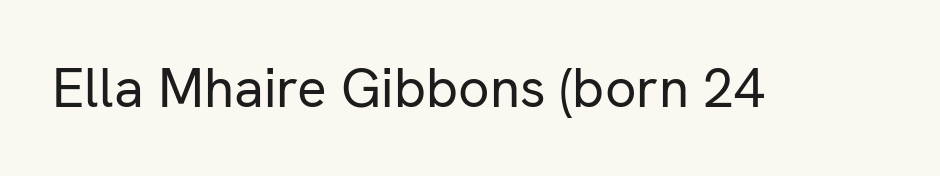
A typesetter would call this proportional, since set widths differ per character. The font sits on the lighter half of the weight spectrum, regular included. Italic? Not at all — the glyphs are vertical. Clear beneath every line of the passage. The letters sit at their default tracking, neither squeezed nor spread. This sample uses a sans-serif face.
